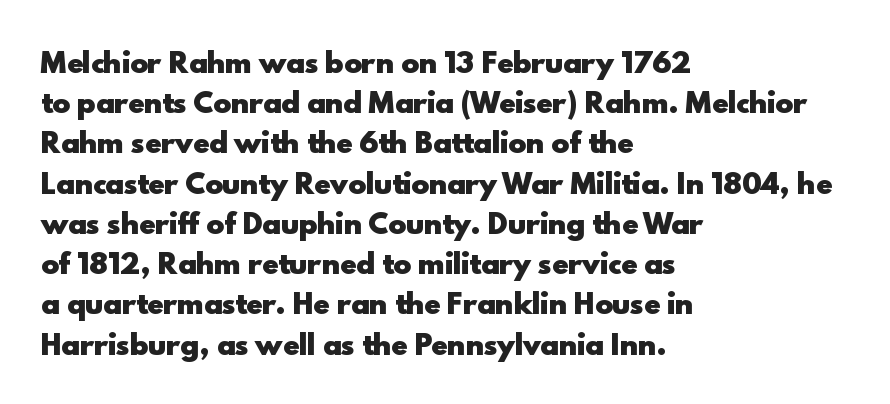
Q: Is the text bold? A: Yes.
Q: Is the text italic (slanted)? A: No, it is upright.
Q: Is the text underlined? A: No.
Q: How is the paragraph aligned? A: Left-aligned.
Q: Is the spacing between letters normal or unusually wide? A: Normal.
Q: Is the spacing between lines tight, normal or loose? A: Normal.
